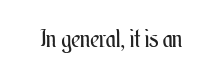
The image shows 24 px text type, upright; set normal letter spacing, not underlined.
